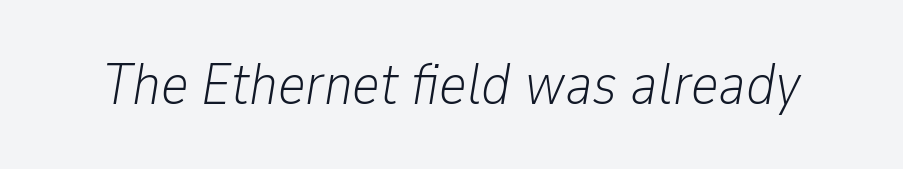
Q: Is the text bold? A: No.
Q: Is the text italic (slanted)? A: Yes, it leans right by about 9 degrees.
Q: Is the text underlined? A: No.
Q: Is the spacing between letters normal or unusually wide? A: Normal.
Q: Width (condensed, normal, or wide)? A: Condensed.
Q: Stroke contrast? A: Low.
Q: x-height? A: Medium.
Q: Monospaced? A: No.
